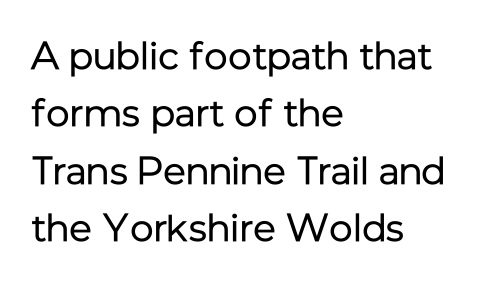
The vertical gap from one line to the next is medium. In terms of letterspacing, this is plain default setting. Grotesque or geometric, the face here clearly has no serifs. The font sits on the lighter half of the weight spectrum, regular included. The words here are not underlined.
